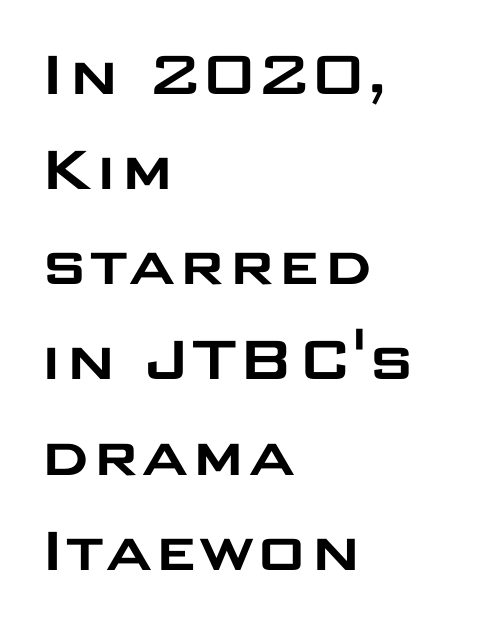
Q: Is the text italic (slanted)? A: No, it is upright.
Q: Is the typeface a serif or a sans-serif typeface? A: Sans-serif.
Q: Is the text underlined? A: No.
Q: How is the paragraph aligned? A: Left-aligned.
Q: Is the spacing between letters normal or unusually wide? A: Normal.
Q: Is the spacing between lines tight, normal or loose? A: Normal.
Q: Width (condensed, normal, or wide)? A: Wide.
Q: Stroke contrast? A: Low.
Q: x-height? A: Large.
Q: Monospaced? A: No.
